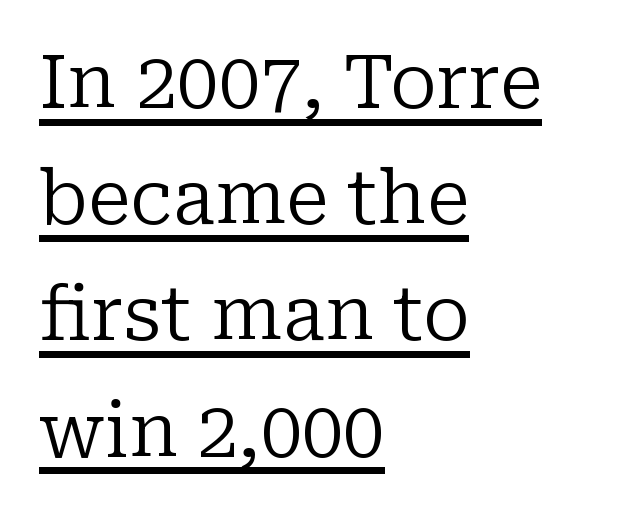
The image shows 74 px regular-weight serif type, upright; set left-aligned, normal line spacing (1.57x), normal letter spacing, underlined; low stroke contrast and a medium x-height.
